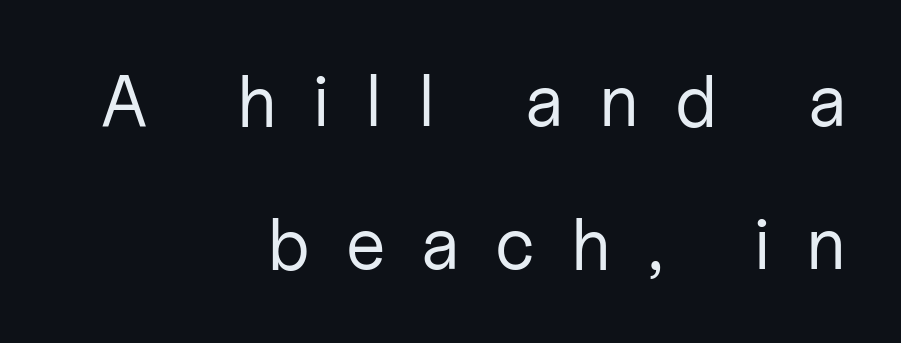
Q: Is the text bold? A: No.
Q: Is the text italic (slanted)? A: No, it is upright.
Q: Is the typeface a serif or a sans-serif typeface? A: Sans-serif.
Q: Is the text underlined? A: No.
Q: How is the paragraph aligned? A: Right-aligned.
Q: Is the spacing between letters normal or unusually wide? A: Unusually wide.
Q: Is the spacing between lines tight, normal or loose? A: Loose.
Q: Width (condensed, normal, or wide)? A: Normal.
Q: Stroke contrast? A: Low.
Q: x-height? A: Medium.
Q: Monospaced? A: No.
